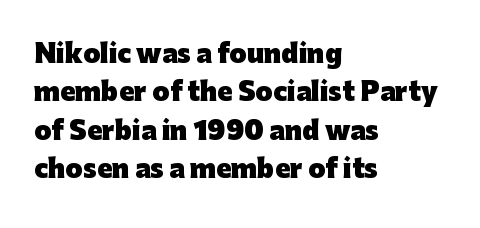
Q: Is the text bold? A: Yes.
Q: Is the text italic (slanted)? A: No, it is upright.
Q: Is the text underlined? A: No.
Q: How is the paragraph aligned? A: Left-aligned.
Q: Is the spacing between letters normal or unusually wide? A: Normal.
Q: Is the spacing between lines tight, normal or loose? A: Normal.
